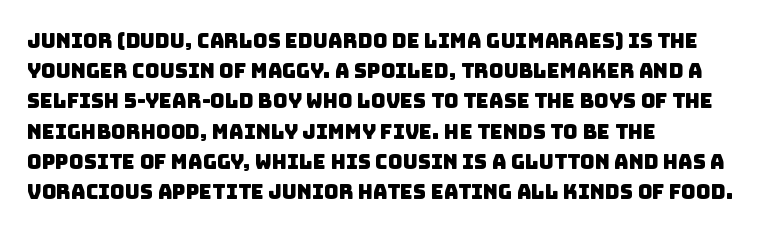
{"underline": "no", "align": "left", "line_spacing": "normal", "line_spacing_ratio": 1.51, "letter_spacing": "normal", "letter_spacing_em": 0.0, "glyph_px": 20}
